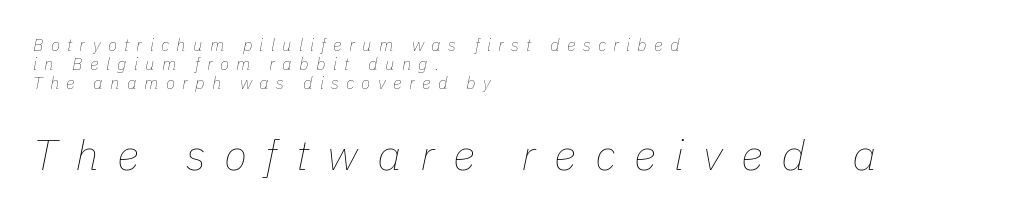
Q: Is the text bold? A: No.
Q: Is the text italic (slanted)? A: Yes, it leans right by about 11 degrees.
Q: Is the text underlined? A: No.
Q: How is the paragraph aligned? A: Left-aligned.
Q: Is the spacing between letters normal or unusually wide? A: Unusually wide.
Q: Is the spacing between lines tight, normal or loose? A: Tight.
Q: Which block of text is set in a larger size, the first (top) or the second (bottom)? A: The second (bottom) one.
Q: Width (condensed, normal, or wide)? A: Normal.
Q: Stroke contrast? A: Low.
Q: x-height? A: Medium.
Q: Monospaced? A: No.
